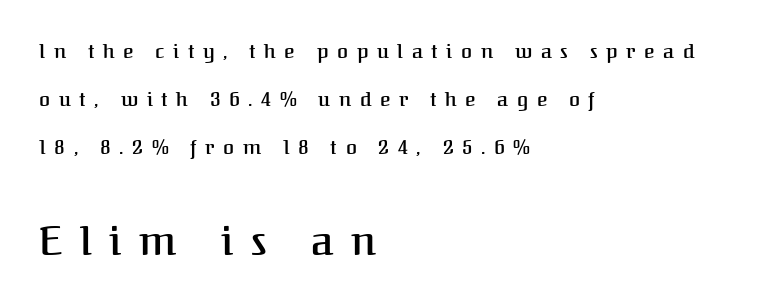
Typeset ragged right — the left edge is the straight one. Nobody drew a line under any word here. The type sits square on the baseline with zero lean. Students, observe: this is what heavily led, spacious text looks like. The sample has been set in demibold, a notch under bold. Is this a fixed-width face? No — the glyphs have proportional, varying widths.
